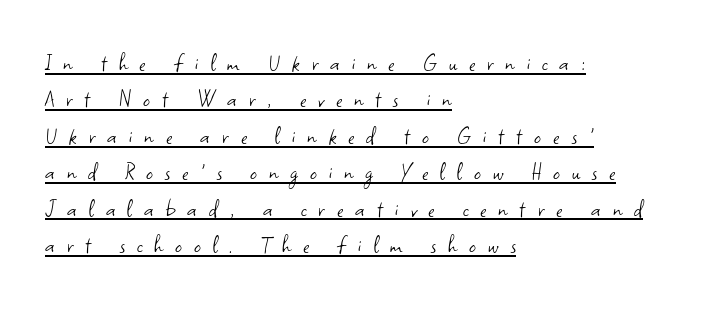
The vertical gap from one line to the next is medium. Letters have the restrained weight of plain body copy at most. The setting favours the left margin, as ordinary paragraphs usually do. The face used here is rendered with a markedly widened letterfit.
